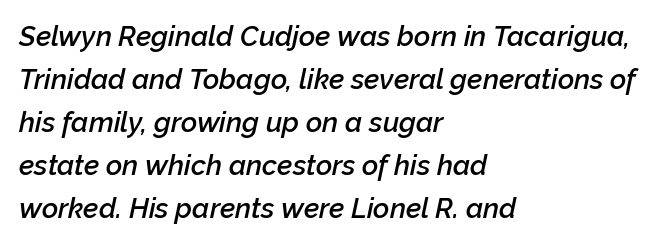
{"italic": "yes", "lean": "right", "slant_degrees": 12, "bold": "semi", "weight": "semibold", "width": "normal", "stroke_contrast": "low", "x_height": "medium", "monospaced": "no", "underline": "no", "align": "left", "line_spacing": "normal", "line_spacing_ratio": 1.54, "letter_spacing": "normal", "letter_spacing_em": 0.0, "glyph_px": 28}
